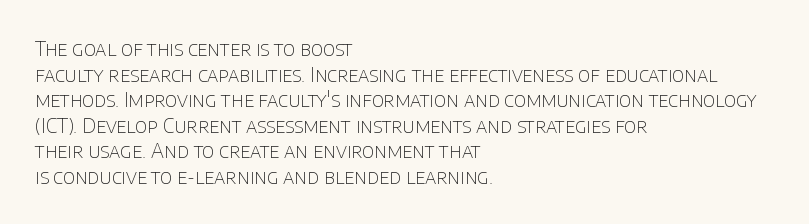
The image shows 20 px text type, upright; set left-aligned, normal line spacing (1.28x), normal letter spacing, not underlined.
